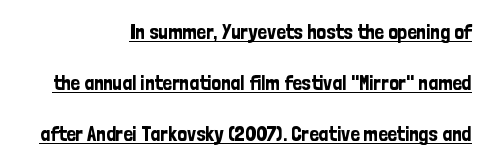
The image shows 21 px text type, upright; set right-aligned, loose line spacing (2.43x), normal letter spacing, underlined.
